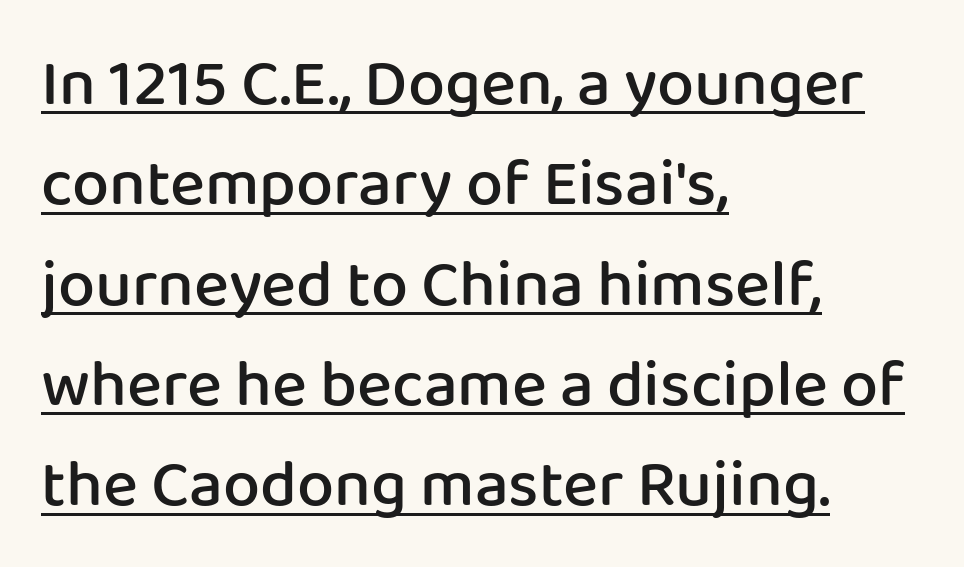
{"serif": "no", "italic": "no", "bold": "semi", "weight": "semibold", "width": "normal", "stroke_contrast": "low", "x_height": "medium", "monospaced": "no", "underline": "yes", "align": "left", "line_spacing": "normal", "line_spacing_ratio": 1.52, "letter_spacing": "normal", "letter_spacing_em": 0.0, "glyph_px": 66}
